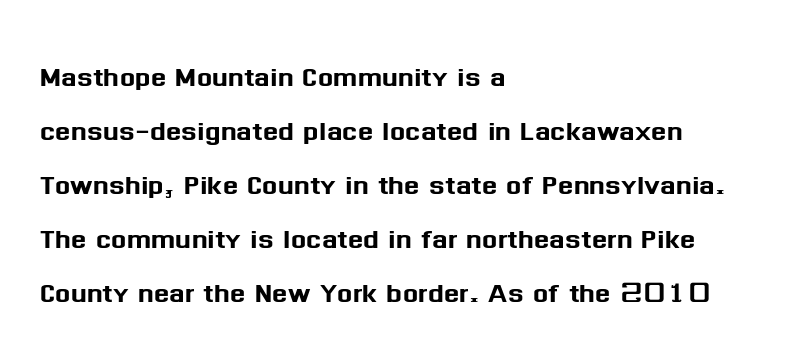
Letter spacing: default. The compositor pushed each line to the left boundary. A typesetter would call this proportional, since set widths differ per character. The passage shown is not underscored anywhere.
